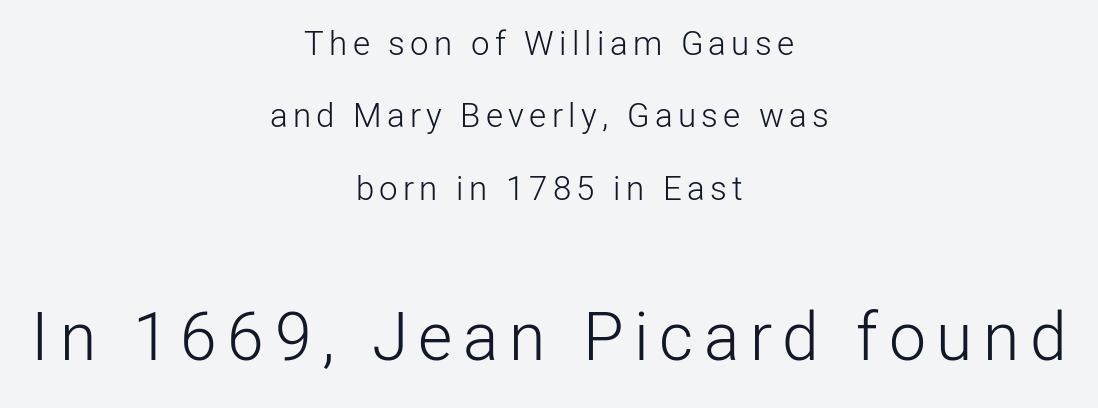
Q: Is the text bold? A: No.
Q: Is the text italic (slanted)? A: No, it is upright.
Q: Is the typeface a serif or a sans-serif typeface? A: Sans-serif.
Q: Is the text underlined? A: No.
Q: How is the paragraph aligned? A: Centered.
Q: Is the spacing between lines tight, normal or loose? A: Loose.
Q: Which block of text is set in a larger size, the first (top) or the second (bottom)? A: The second (bottom) one.
Q: Width (condensed, normal, or wide)? A: Normal.
Q: Stroke contrast? A: Low.
Q: x-height? A: Medium.
Q: Monospaced? A: No.
